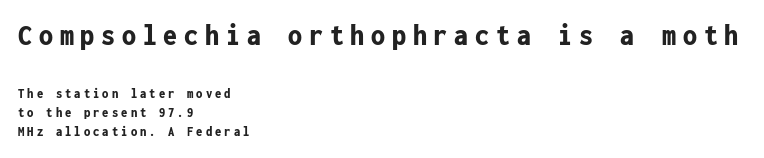
The image shows 31 px bold, condensed sans-serif type, upright, monospaced; set left-aligned, normal line spacing (1.36x), unusually wide letter spacing (+0.22 em), not underlined; the first (top) block is 2.21x larger; low stroke contrast and a medium x-height.
